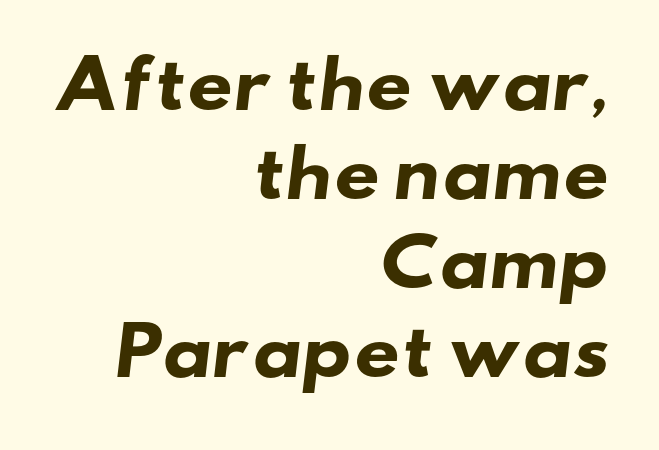
The image shows 64 px heavy, wide sans-serif type; set right-aligned, normal line spacing (1.39x), normal letter spacing, not underlined; low stroke contrast and a small x-height.
